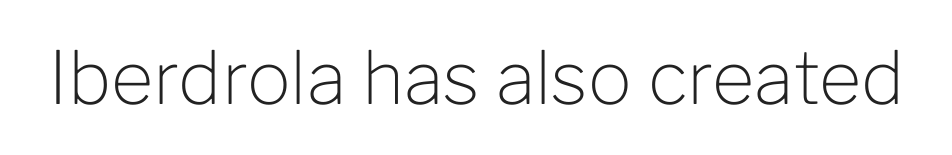
Q: Is the text bold? A: No.
Q: Is the text italic (slanted)? A: No, it is upright.
Q: Is the typeface a serif or a sans-serif typeface? A: Sans-serif.
Q: Is the text underlined? A: No.
Q: Is the spacing between letters normal or unusually wide? A: Normal.
Q: Width (condensed, normal, or wide)? A: Normal.
Q: Stroke contrast? A: Low.
Q: x-height? A: Medium.
Q: Monospaced? A: No.
